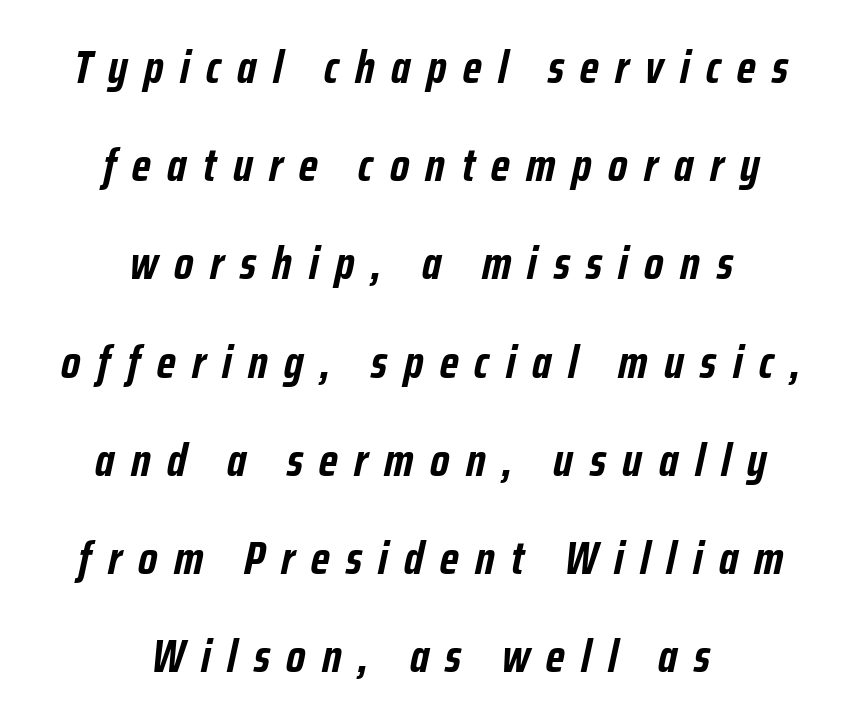
Horizontal bands of white between lines are thick stripes. The passage shown has open, widely tracked lettering throughout. Set as a true bold cut, around the 700 mark. Only glyphs here, with clear space below each row. The specimen reads as italic at a glance. Varying glyph widths throughout — classic text-font behaviour.
